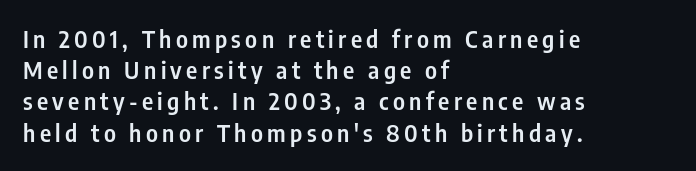
Q: Is the text bold? A: Semi-bold.
Q: Is the text italic (slanted)? A: No, it is upright.
Q: Is the text underlined? A: No.
Q: How is the paragraph aligned? A: Left-aligned.
Q: Is the spacing between lines tight, normal or loose? A: Normal.
